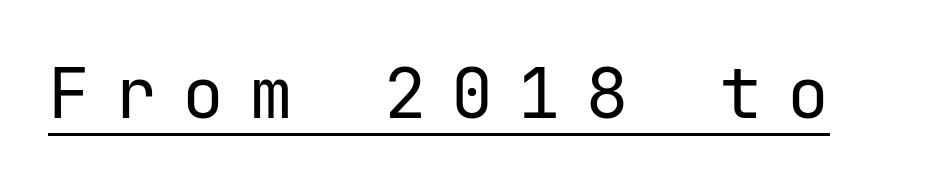
Q: Is the text bold? A: No.
Q: Is the text italic (slanted)? A: No, it is upright.
Q: Is the typeface a serif or a sans-serif typeface? A: Sans-serif.
Q: Is the text underlined? A: Yes.
Q: Is the spacing between letters normal or unusually wide? A: Unusually wide.
Q: Width (condensed, normal, or wide)? A: Normal.
Q: Stroke contrast? A: Low.
Q: x-height? A: Medium.
Q: Monospaced? A: Yes.
